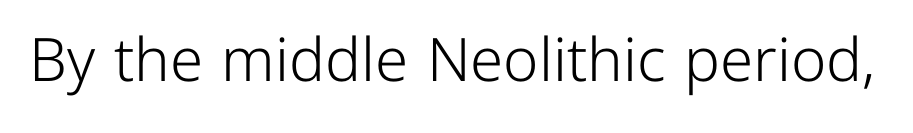
{"serif": "no", "italic": "no", "bold": "no", "weight": "light", "width": "normal", "stroke_contrast": "low", "x_height": "medium", "monospaced": "no", "underline": "no", "letter_spacing": "normal", "letter_spacing_em": 0.0, "glyph_px": 60}
